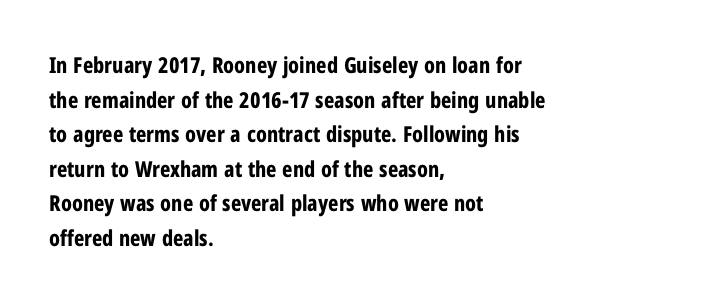
Q: Is the text bold? A: Yes.
Q: Is the text italic (slanted)? A: No, it is upright.
Q: Is the text underlined? A: No.
Q: How is the paragraph aligned? A: Left-aligned.
Q: Is the spacing between letters normal or unusually wide? A: Normal.
Q: Is the spacing between lines tight, normal or loose? A: Normal.
